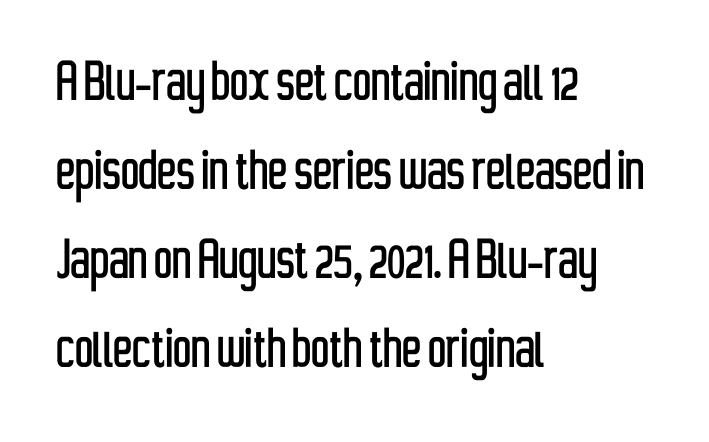
Q: Is the text italic (slanted)? A: No, it is upright.
Q: Is the typeface a serif or a sans-serif typeface? A: Sans-serif.
Q: Is the text underlined? A: No.
Q: How is the paragraph aligned? A: Left-aligned.
Q: Is the spacing between letters normal or unusually wide? A: Normal.
Q: Is the spacing between lines tight, normal or loose? A: Normal.
Q: Width (condensed, normal, or wide)? A: Condensed.
Q: Stroke contrast? A: Low.
Q: x-height? A: Medium.
Q: Monospaced? A: No.
